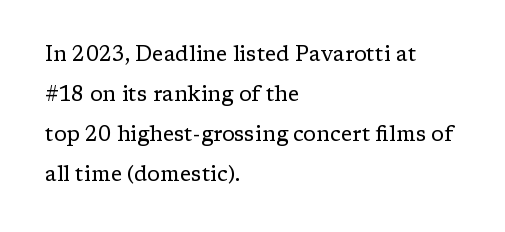
The image shows 21 px text type, upright; set left-aligned, loose line spacing (1.9x), normal letter spacing, not underlined.
